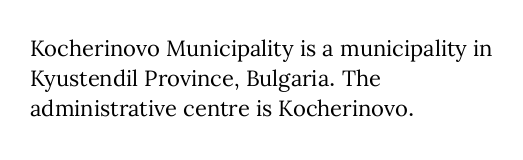
The image shows 22 px text type, upright; set left-aligned, normal line spacing (1.37x), normal letter spacing, not underlined.
